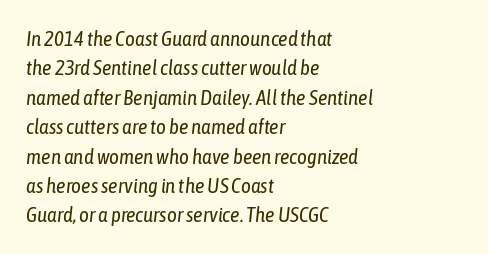
{"italic": "yes", "lean": "right", "slant_degrees": 6, "bold": "no", "underline": "no", "align": "left", "line_spacing": "normal", "line_spacing_ratio": 1.4, "letter_spacing": "normal", "letter_spacing_em": 0.0, "glyph_px": 21}
